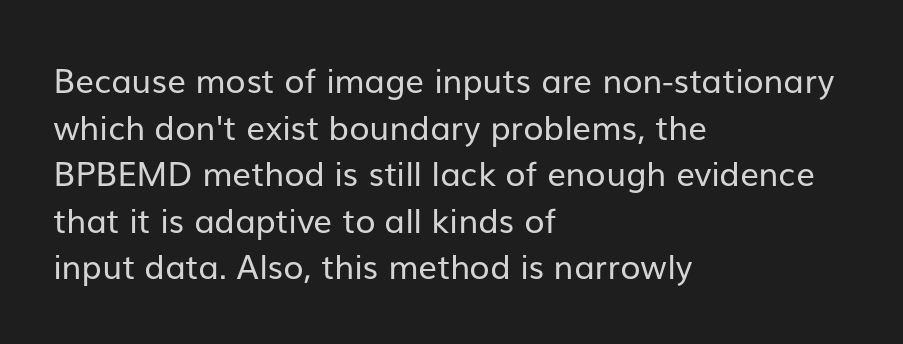
{"serif": "no", "italic": "no", "bold": "no", "weight": "regular", "width": "normal", "stroke_contrast": "low", "x_height": "medium", "monospaced": "no", "underline": "no", "align": "left", "line_spacing": "normal", "line_spacing_ratio": 1.41, "letter_spacing": "normal", "letter_spacing_em": 0.0, "glyph_px": 33}
